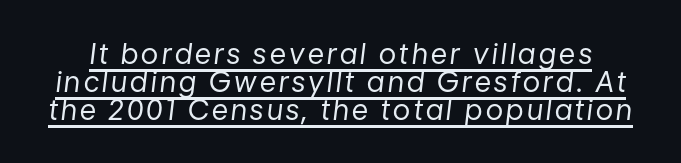
Q: Is the text bold? A: No.
Q: Is the text italic (slanted)? A: Yes, it leans right by about 7 degrees.
Q: Is the text underlined? A: Yes.
Q: Is the spacing between lines tight, normal or loose? A: Tight.
Q: Width (condensed, normal, or wide)? A: Normal.
Q: Stroke contrast? A: Low.
Q: x-height? A: Medium.
Q: Monospaced? A: No.
